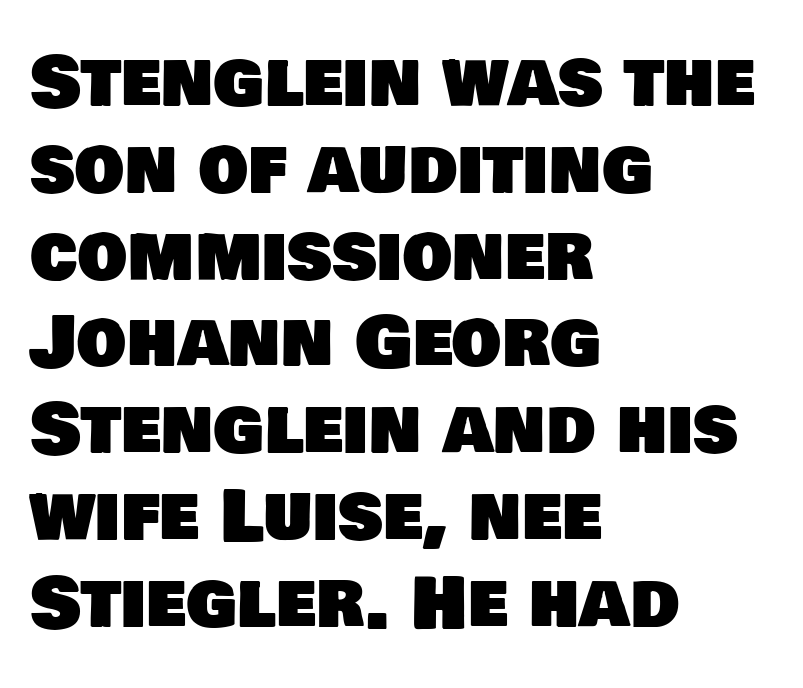
Looks like regular typesetting: each glyph gets only the width it needs. Regarding serifs, this sample does without them. Bare-footed words on every line. Tracking value appears to be zero — textbook default spacing.
